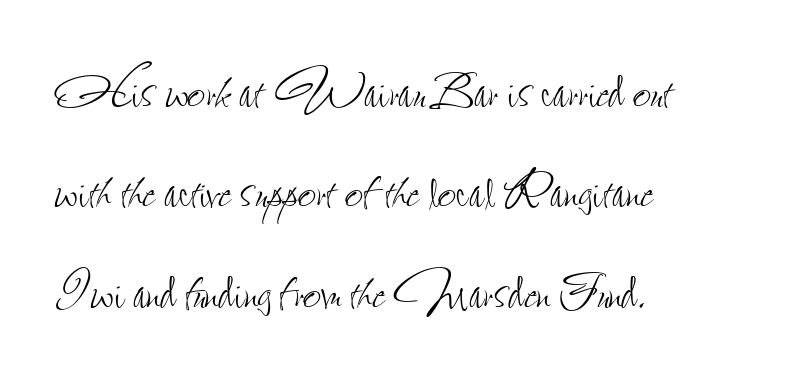
The passage shown stacks its lines at a standard gap. The strip under each line holds only bare page. A typesetter would call this proportional, since set widths differ per character. Horizontally, the lines are justified to the leading edge only. How are the letters spaced? Ordinarily, with no added tracking. Is the stroke heavy? The answer is a plain regular-or-lighter.
